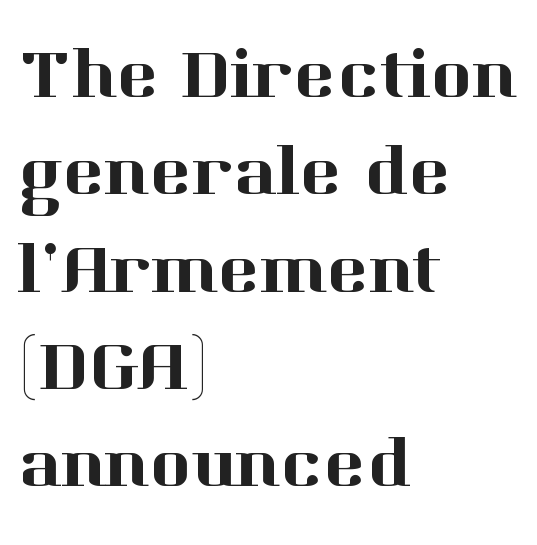
The image shows 71 px serif type, upright; set left-aligned, normal line spacing (1.37x), normal letter spacing, not underlined; high stroke contrast and a medium x-height.
